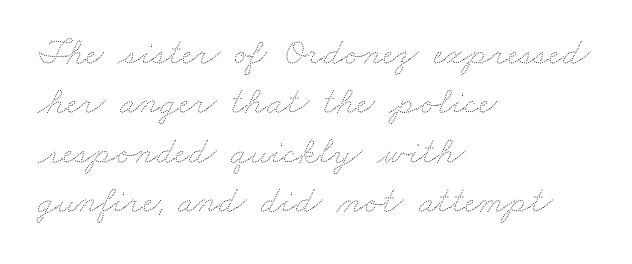
{"bold": "no", "weight": "thin", "width": "wide", "stroke_contrast": "medium", "x_height": "small", "monospaced": "no", "underline": "no", "align": "left", "line_spacing": "normal", "line_spacing_ratio": 1.3, "letter_spacing": "normal", "letter_spacing_em": 0.0, "glyph_px": 38}
